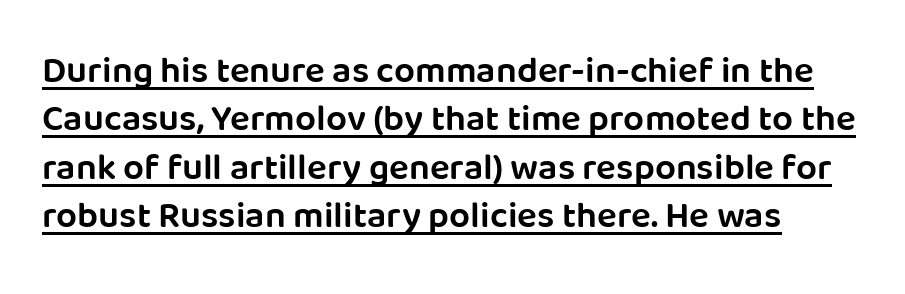
Q: Is the text bold? A: Semi-bold.
Q: Is the text italic (slanted)? A: No, it is upright.
Q: Is the typeface a serif or a sans-serif typeface? A: Sans-serif.
Q: Is the text underlined? A: Yes.
Q: Is the spacing between letters normal or unusually wide? A: Normal.
Q: Is the spacing between lines tight, normal or loose? A: Normal.
Q: Width (condensed, normal, or wide)? A: Normal.
Q: Stroke contrast? A: Low.
Q: x-height? A: Large.
Q: Monospaced? A: No.
